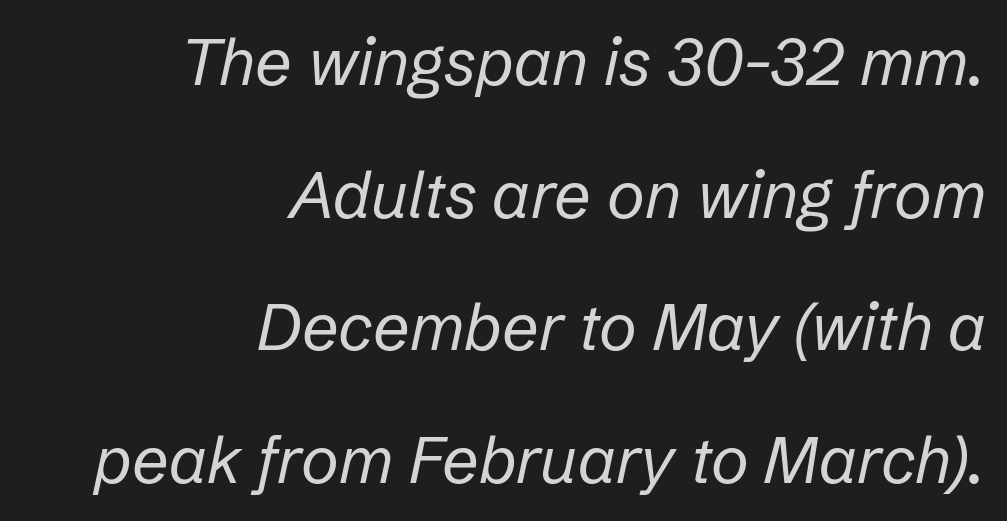
The image shows 65 px regular-weight type, italic (leaning right); set right-aligned, loose line spacing (2.04x), normal letter spacing, not underlined; low stroke contrast and a medium x-height.
